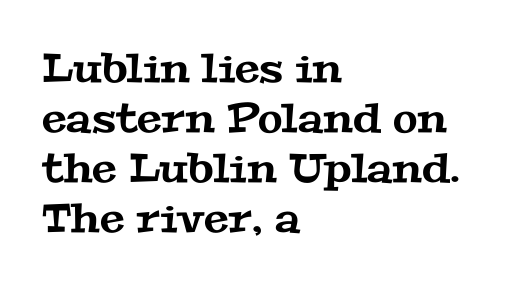
Q: Is the typeface a serif or a sans-serif typeface? A: Serif.
Q: Is the text underlined? A: No.
Q: How is the paragraph aligned? A: Left-aligned.
Q: Is the spacing between letters normal or unusually wide? A: Normal.
Q: Is the spacing between lines tight, normal or loose? A: Normal.
Q: Width (condensed, normal, or wide)? A: Wide.
Q: Stroke contrast? A: Medium.
Q: x-height? A: Medium.
Q: Monospaced? A: No.
